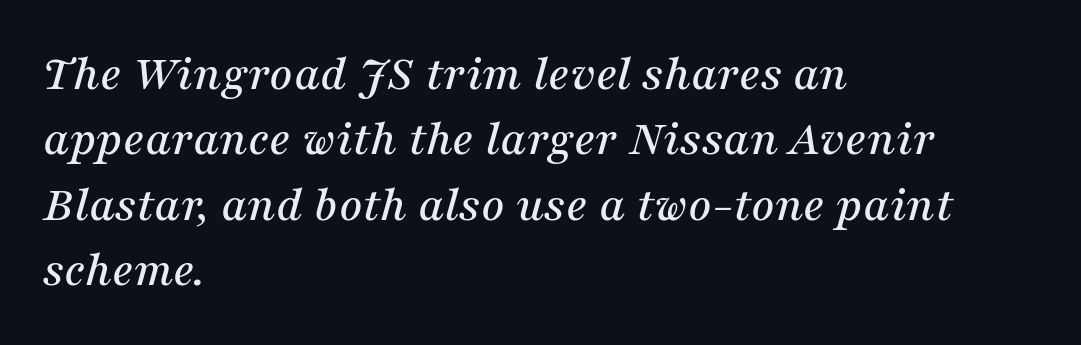
Q: Is the text italic (slanted)? A: Yes, it leans right by about 16 degrees.
Q: Is the typeface a serif or a sans-serif typeface? A: Serif.
Q: Is the text underlined? A: No.
Q: How is the paragraph aligned? A: Left-aligned.
Q: Is the spacing between letters normal or unusually wide? A: Normal.
Q: Is the spacing between lines tight, normal or loose? A: Normal.
Q: Width (condensed, normal, or wide)? A: Normal.
Q: Stroke contrast? A: Medium.
Q: x-height? A: Medium.
Q: Monospaced? A: No.
